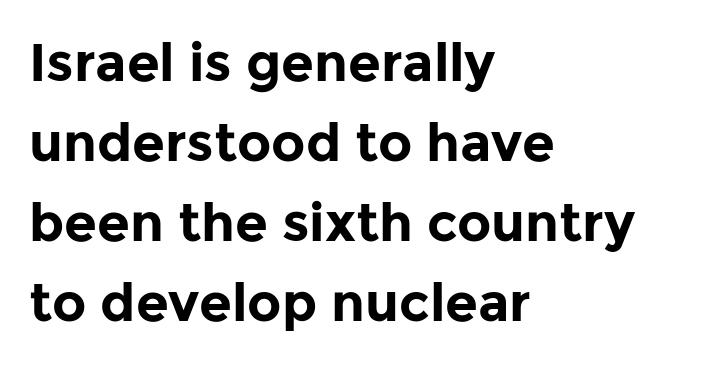
The image shows 53 px bold sans-serif type, upright; set left-aligned, normal line spacing (1.51x), normal letter spacing, not underlined; low stroke contrast and a medium x-height.
